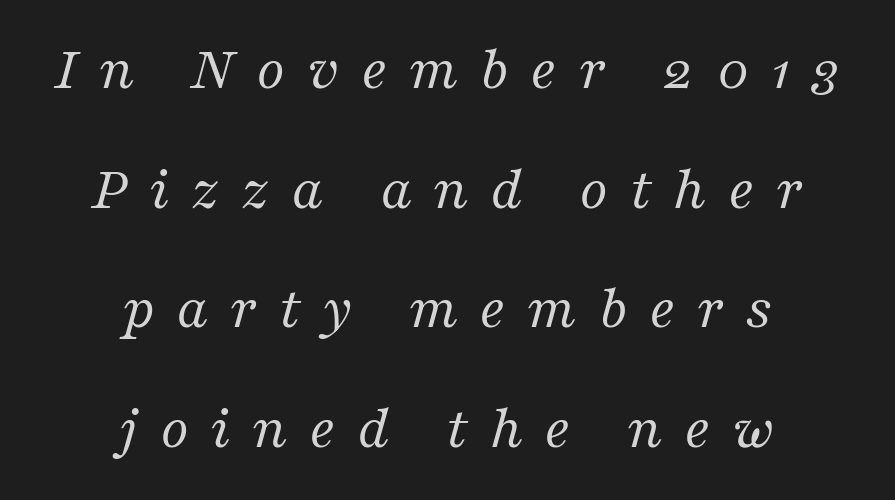
You could not count columns in this text — the font is proportionally spaced. Rendered with sloped, italic letterforms. Inter-character spacing is expanded well beyond the font's built-in metrics. The passage shown stacks its lines with a broad gap. Underlining? Definitely not there. No heavy texture on the line: the type isn't bold.
